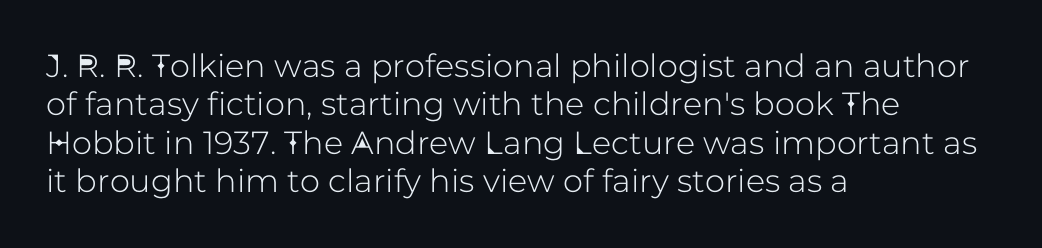
Q: Is the text italic (slanted)? A: No, it is upright.
Q: Is the typeface a serif or a sans-serif typeface? A: Sans-serif.
Q: Is the text underlined? A: No.
Q: How is the paragraph aligned? A: Left-aligned.
Q: Is the spacing between letters normal or unusually wide? A: Normal.
Q: Width (condensed, normal, or wide)? A: Normal.
Q: Stroke contrast? A: Low.
Q: x-height? A: Medium.
Q: Monospaced? A: No.
